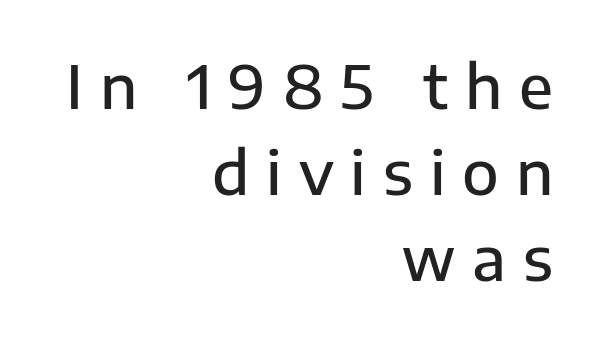
Only glyphs here, with clear space below each row. Do the letters lean? They stand straight. The glyphs have the mass of a demibold cut, below bold. Examine the stroke ends and you'll find no serifs. These lines are rendered in a variable-pitch font.
